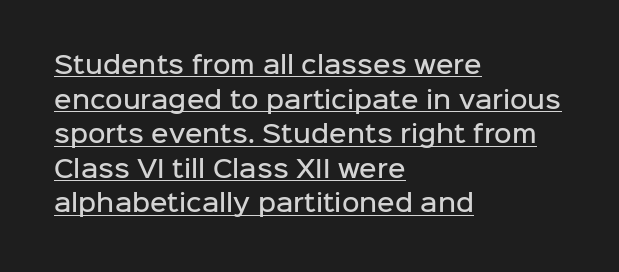
The image shows 24 px text type, upright; set left-aligned, normal line spacing (1.44x), normal letter spacing, underlined.
